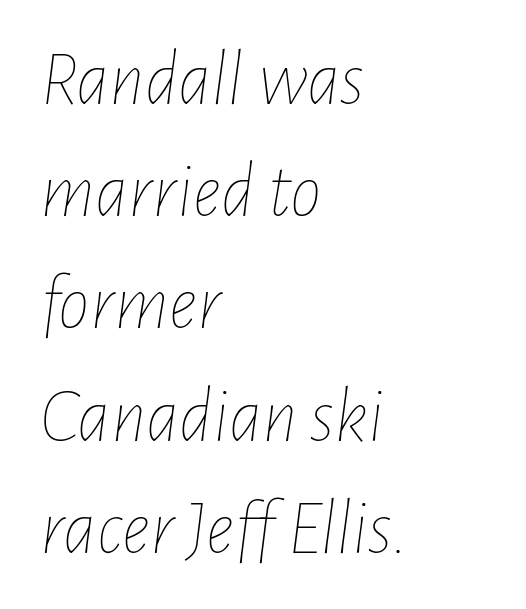
Q: Is the text bold? A: No.
Q: Is the text italic (slanted)? A: Yes, it leans right by about 7 degrees.
Q: Is the text underlined? A: No.
Q: How is the paragraph aligned? A: Left-aligned.
Q: Is the spacing between letters normal or unusually wide? A: Normal.
Q: Is the spacing between lines tight, normal or loose? A: Normal.
Q: Width (condensed, normal, or wide)? A: Condensed.
Q: Stroke contrast? A: Low.
Q: x-height? A: Medium.
Q: Monospaced? A: No.
